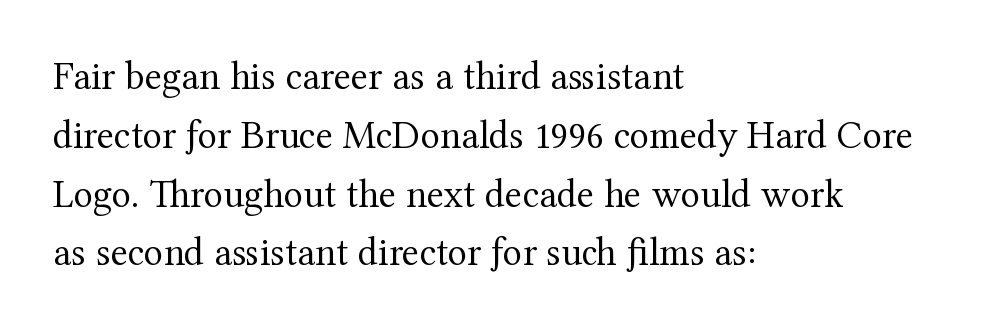
{"serif": "yes", "italic": "no", "bold": "no", "weight": "regular", "width": "normal", "stroke_contrast": "medium", "x_height": "medium", "monospaced": "no", "underline": "no", "align": "left", "line_spacing": "normal", "line_spacing_ratio": 1.47, "letter_spacing": "normal", "letter_spacing_em": 0.0, "glyph_px": 40}
